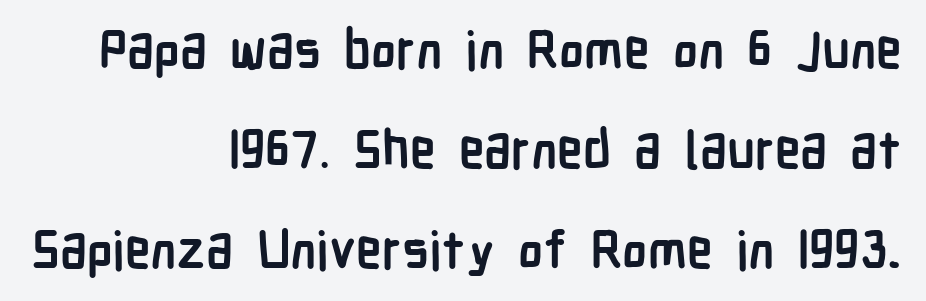
{"serif": "no", "italic": "no", "bold": "yes", "weight": "semibold", "width": "condensed", "stroke_contrast": "low", "x_height": "medium", "monospaced": "no", "underline": "no", "align": "right", "line_spacing": "loose", "line_spacing_ratio": 1.92, "letter_spacing": "normal", "letter_spacing_em": 0.0, "glyph_px": 52}
